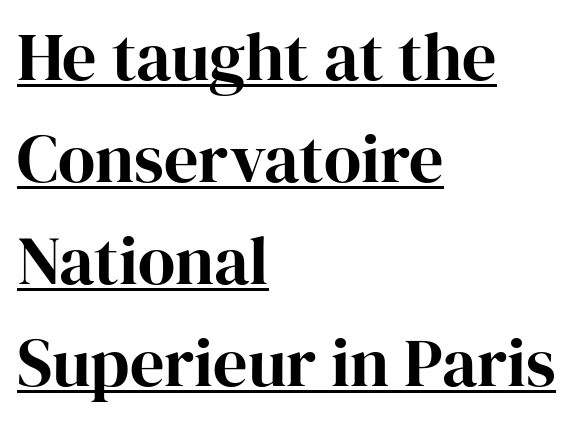
The image shows 68 px serif type, upright; set left-aligned, normal line spacing (1.5x), normal letter spacing, underlined; high stroke contrast and a medium x-height.
